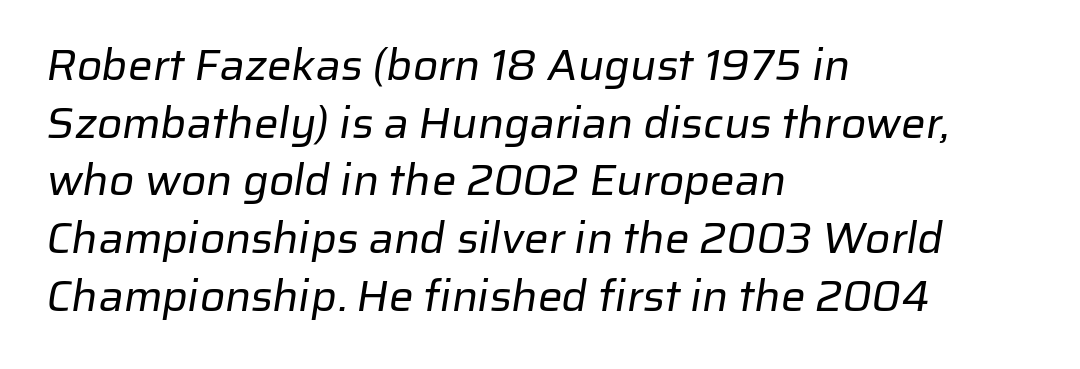
The image shows 44 px regular-weight sans-serif type; set left-aligned, normal line spacing (1.31x), normal letter spacing, not underlined; low stroke contrast and a medium x-height.
